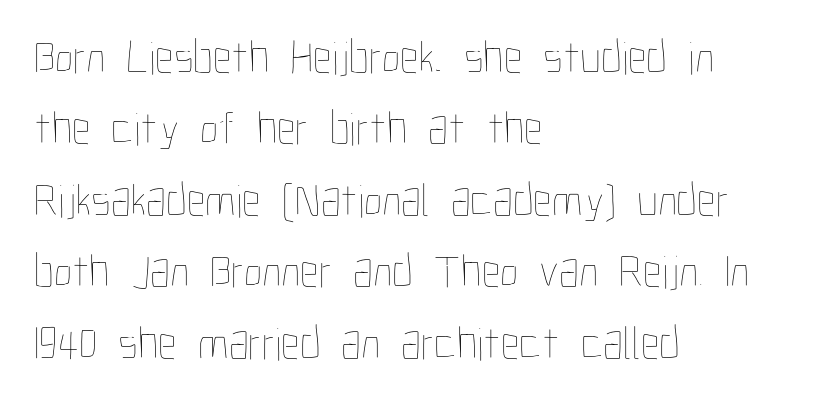
No italicization has been applied; the sample stays upright. Stroke mass is kept to a normal reading level or below. A typesetter would call this leading conventional body-copy spacing. The baseline area is clear. Looks like regular typesetting: each glyph gets only the width it needs. Visually the block forms a straight wall on the left and a jagged coastline on the right.
